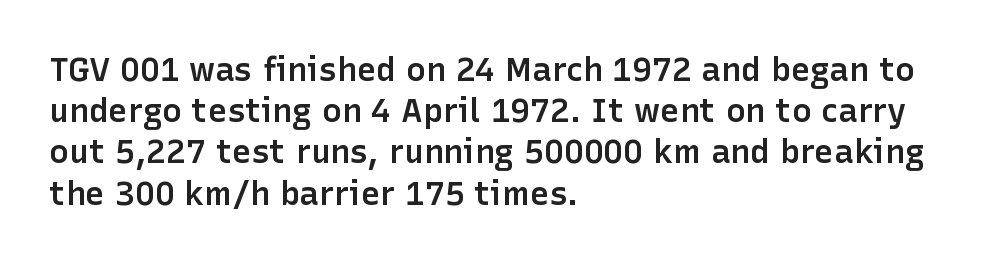
Q: Is the text bold? A: Semi-bold.
Q: Is the text italic (slanted)? A: No, it is upright.
Q: Is the typeface a serif or a sans-serif typeface? A: Sans-serif.
Q: Is the text underlined? A: No.
Q: How is the paragraph aligned? A: Left-aligned.
Q: Is the spacing between letters normal or unusually wide? A: Normal.
Q: Is the spacing between lines tight, normal or loose? A: Normal.
Q: Width (condensed, normal, or wide)? A: Normal.
Q: Stroke contrast? A: Low.
Q: x-height? A: Medium.
Q: Monospaced? A: No.
